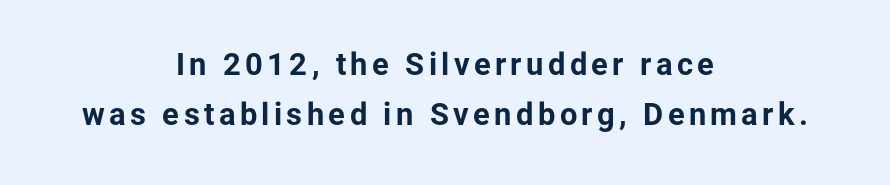
{"serif": "no", "italic": "no", "bold": "yes", "weight": "bold", "width": "normal", "stroke_contrast": "low", "x_height": "medium", "monospaced": "no", "underline": "no", "align": "center", "line_spacing": "normal", "line_spacing_ratio": 1.62, "glyph_px": 31}
